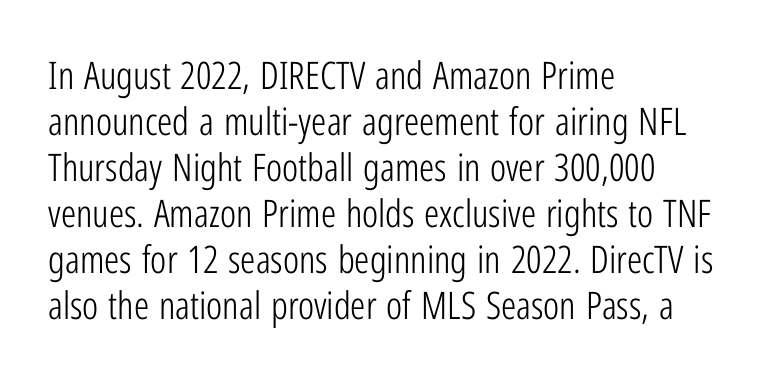
{"serif": "no", "italic": "no", "bold": "no", "weight": "light", "width": "condensed", "stroke_contrast": "low", "x_height": "medium", "monospaced": "no", "underline": "no", "align": "left", "line_spacing_ratio": 1.21, "letter_spacing": "normal", "letter_spacing_em": 0.0, "glyph_px": 38}
